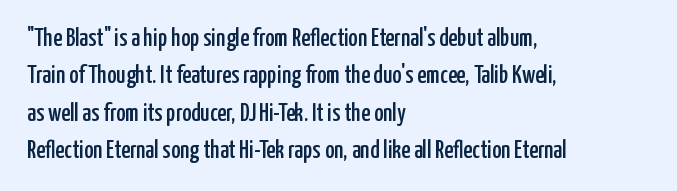
Q: Is the text italic (slanted)? A: No, it is upright.
Q: Is the text underlined? A: No.
Q: How is the paragraph aligned? A: Left-aligned.
Q: Is the spacing between letters normal or unusually wide? A: Normal.
Q: Is the spacing between lines tight, normal or loose? A: Normal.
